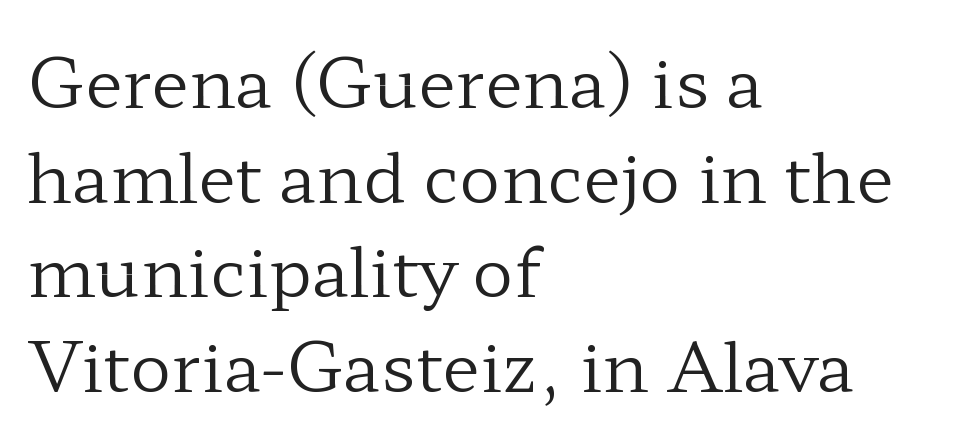
{"serif": "yes", "italic": "no", "bold": "no", "weight": "regular", "width": "wide", "stroke_contrast": "low", "x_height": "medium", "monospaced": "no", "underline": "no", "align": "left", "line_spacing": "normal", "line_spacing_ratio": 1.37, "letter_spacing": "normal", "letter_spacing_em": 0.0, "glyph_px": 69}
